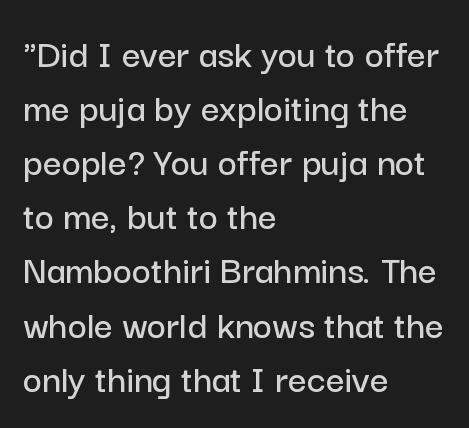
Q: Is the text italic (slanted)? A: No, it is upright.
Q: Is the typeface a serif or a sans-serif typeface? A: Sans-serif.
Q: Is the text underlined? A: No.
Q: How is the paragraph aligned? A: Left-aligned.
Q: Is the spacing between letters normal or unusually wide? A: Normal.
Q: Is the spacing between lines tight, normal or loose? A: Normal.
Q: Width (condensed, normal, or wide)? A: Normal.
Q: Stroke contrast? A: Low.
Q: x-height? A: Medium.
Q: Monospaced? A: No.
